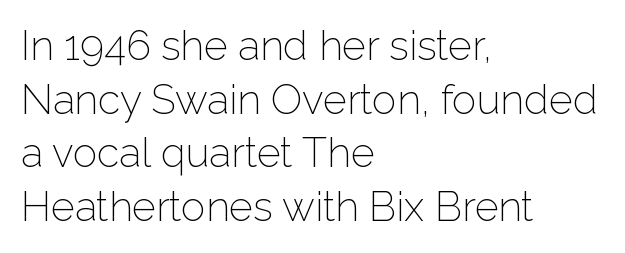
The image shows 41 px light sans-serif type, upright; set left-aligned, normal line spacing (1.31x), normal letter spacing, not underlined; low stroke contrast and a medium x-height.
